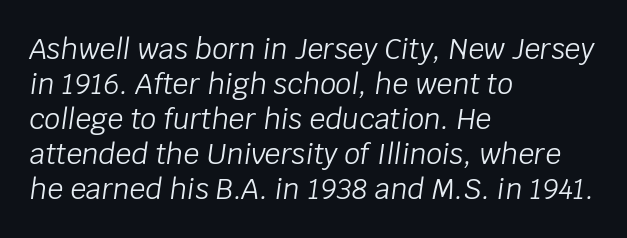
Is this a fixed-width face? No — the glyphs have proportional, varying widths. The paragraph has a hard left edge and a soft right edge. In terms of leading, this rendering sits right in the middle. This rendering features lettering with no underline. Each word holds together tightly as a unit, with standard inter-letter gaps.
